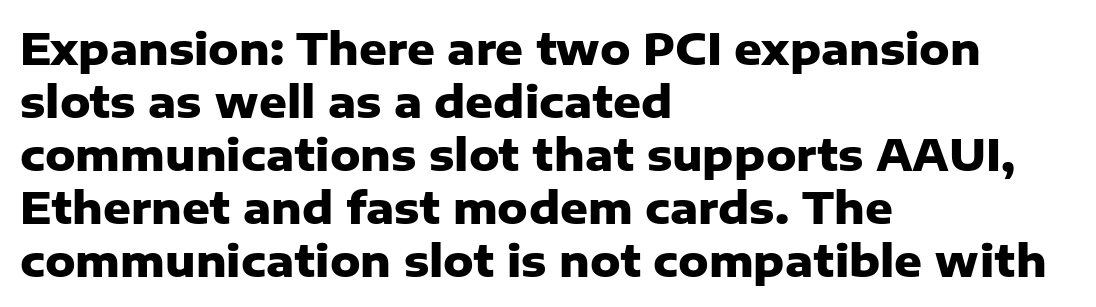
The image shows 43 px heavy sans-serif type, upright; set left-aligned, line spacing 1.23x, normal letter spacing, not underlined; low stroke contrast and a medium x-height.
